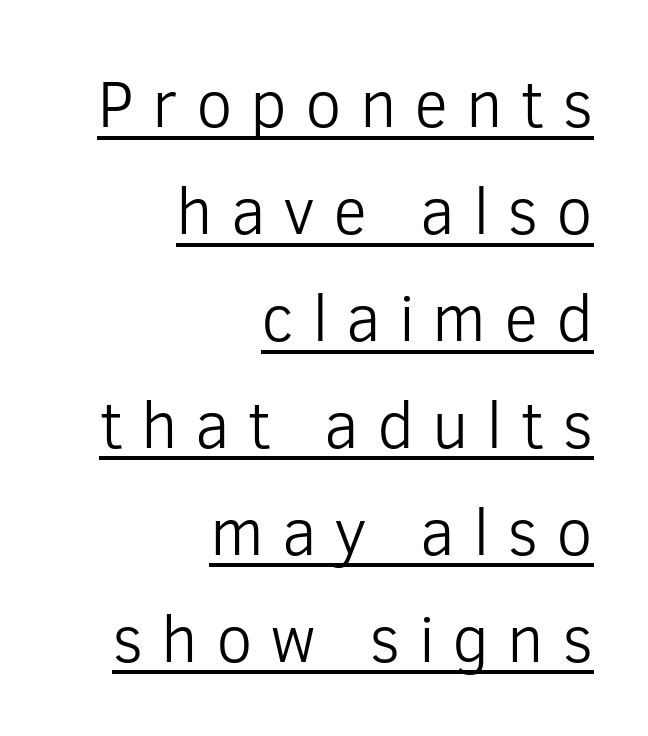
This is not heavy type; no bold has been used. Characters follow at a spacing far wider than the type designer built in. The characters display no serif detailing; their extremities are plain. A continuous stroke trails under the words, as in a hyperlink.
